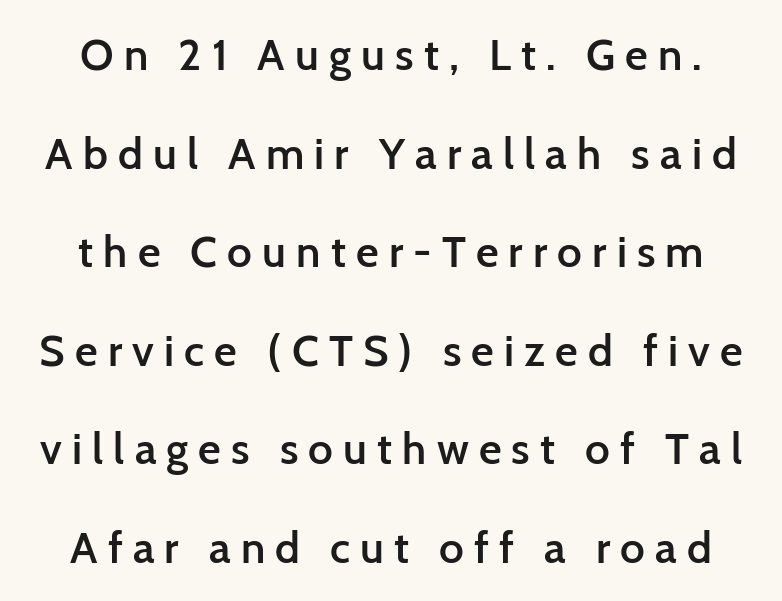
{"serif": "no", "italic": "no", "bold": "semi", "weight": "semibold", "width": "normal", "stroke_contrast": "low", "x_height": "medium", "monospaced": "no", "underline": "no", "line_spacing": "loose", "line_spacing_ratio": 2.24, "letter_spacing": "wide", "letter_spacing_em": 0.23, "glyph_px": 44}
